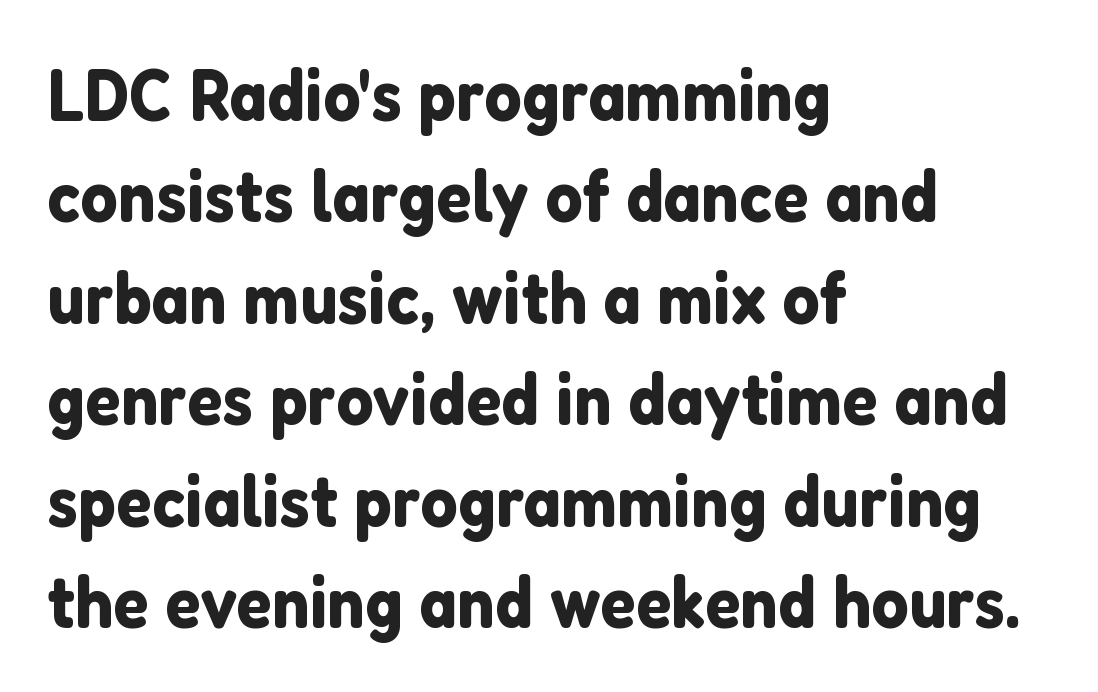
A typesetter would call this proportional, since set widths differ per character. Every stem runs plumb, perpendicular to the baseline. What stands out about the letter spacing? Nothing — it is the standard amount. Lines of text with bare space underneath. In CSS terms this would be text-align: left. I'd call this a sans setting — the letters go barefoot.
